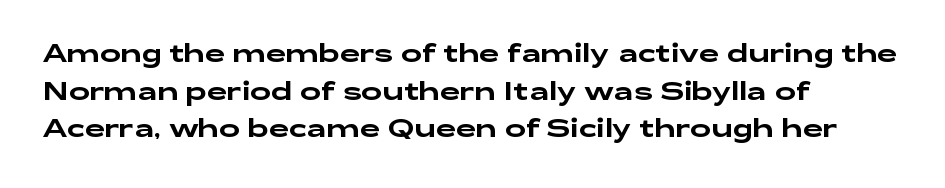
Descender tails drop into unmarked territory. If you drew a ruler down the left edge, every line would touch it. Nope, not italic — everything's standing straight. Successive baselines arrive at the customary interval. Tracking value appears to be zero — textbook default spacing.
